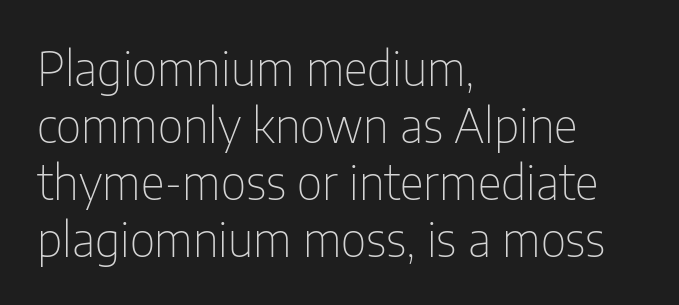
{"serif": "no", "italic": "no", "bold": "no", "weight": "thin", "width": "condensed", "stroke_contrast": "low", "x_height": "medium", "monospaced": "no", "underline": "no", "align": "left", "line_spacing_ratio": 1.21, "letter_spacing": "normal", "letter_spacing_em": 0.0, "glyph_px": 47}
